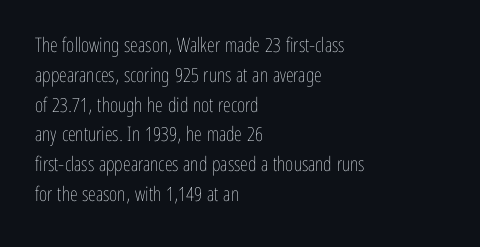
The image shows 20 px text type, upright; set left-aligned, normal line spacing (1.49x), normal letter spacing, not underlined.
